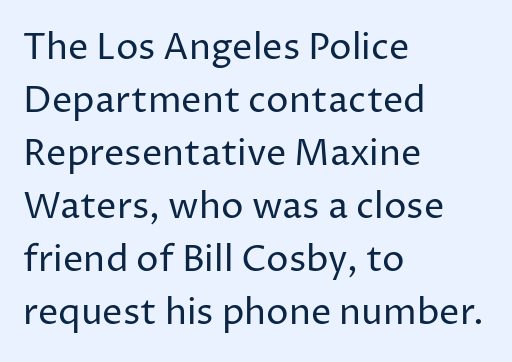
{"serif": "no", "italic": "no", "bold": "no", "weight": "regular", "width": "normal", "stroke_contrast": "low", "x_height": "medium", "monospaced": "no", "underline": "no", "align": "left", "line_spacing": "normal", "line_spacing_ratio": 1.47, "letter_spacing": "normal", "letter_spacing_em": 0.0, "glyph_px": 36}
